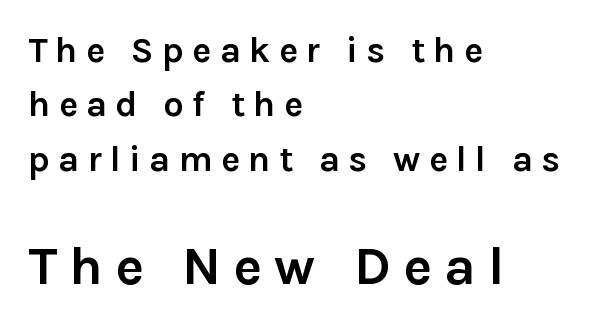
{"serif": "no", "italic": "no", "bold": "yes", "weight": "semibold", "width": "normal", "stroke_contrast": "low", "x_height": "medium", "monospaced": "no", "underline": "no", "align": "left", "line_spacing": "normal", "line_spacing_ratio": 1.51, "letter_spacing": "wide", "letter_spacing_em": 0.23, "larger_block": "second", "size_ratio": 1.5, "glyph_px": 54}
